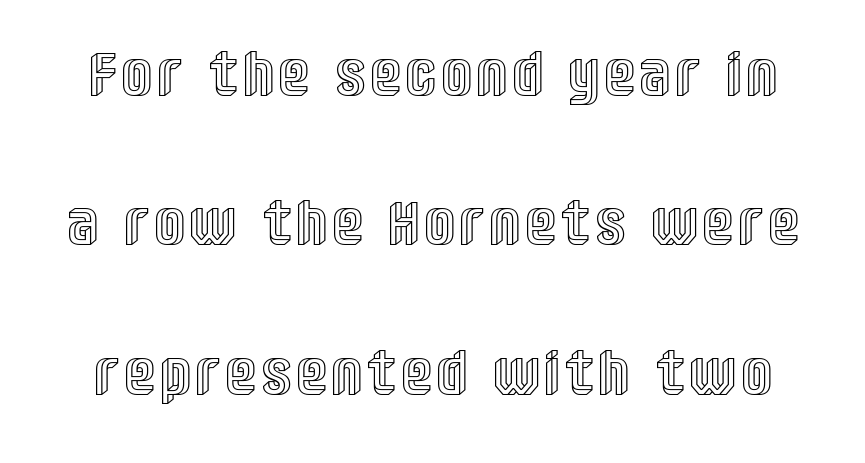
Beneath every word, the page is bare. The passage shown is typed in a proportional face where columns would drift. The leading is generous, giving the passage an open texture. A roman cut, with each character standing at attention.
